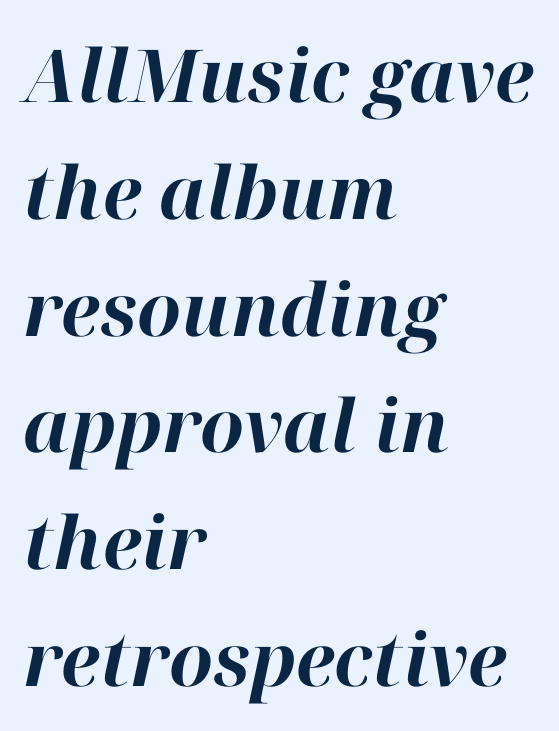
Slant detected: the letters are inclined. Strokes here are thick enough to call this a true bold. Rule under the text: the space is simply empty. The lines sit at an ordinary, default distance from one another. Reading down the block, your eye returns to a fixed left position each line.
